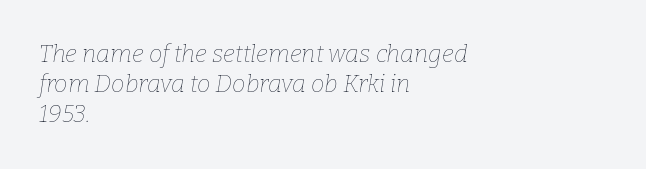
A clean baseline with only descenders dipping below it. Line spacing here is normal. Where is the straight margin? On the left. The letters look calm and open, with moderate or lighter stems.
